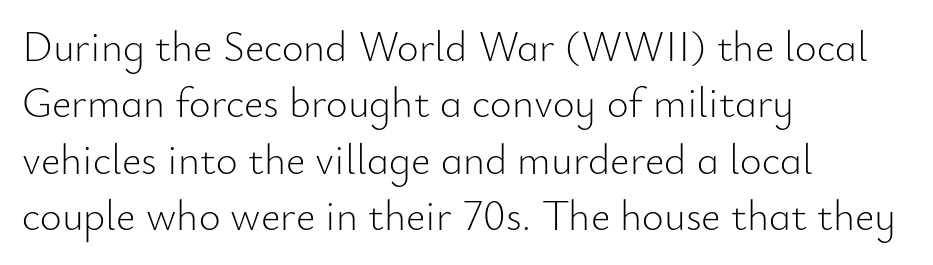
The image shows 42 px light sans-serif type, upright; set left-aligned, normal line spacing (1.34x), normal letter spacing, not underlined; low stroke contrast and a small x-height.
